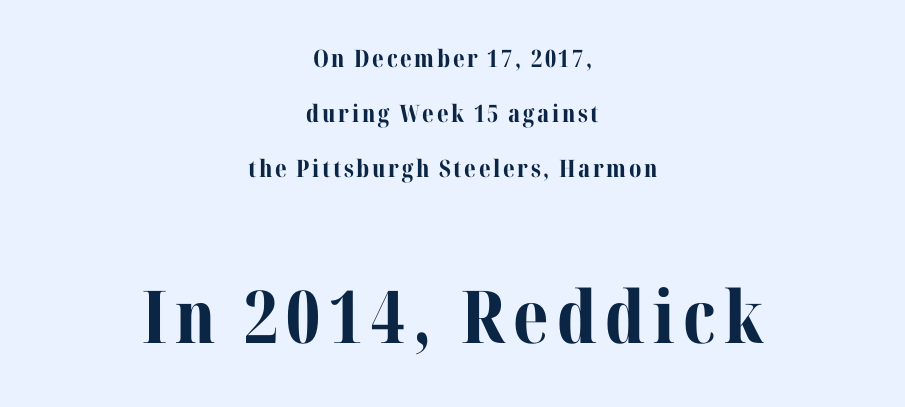
Q: Is the text bold? A: Yes.
Q: Is the text italic (slanted)? A: No, it is upright.
Q: Is the typeface a serif or a sans-serif typeface? A: Serif.
Q: Is the text underlined? A: No.
Q: How is the paragraph aligned? A: Centered.
Q: Is the spacing between lines tight, normal or loose? A: Loose.
Q: Which block of text is set in a larger size, the first (top) or the second (bottom)? A: The second (bottom) one.
Q: Width (condensed, normal, or wide)? A: Normal.
Q: Stroke contrast? A: Medium.
Q: x-height? A: Medium.
Q: Monospaced? A: No.
